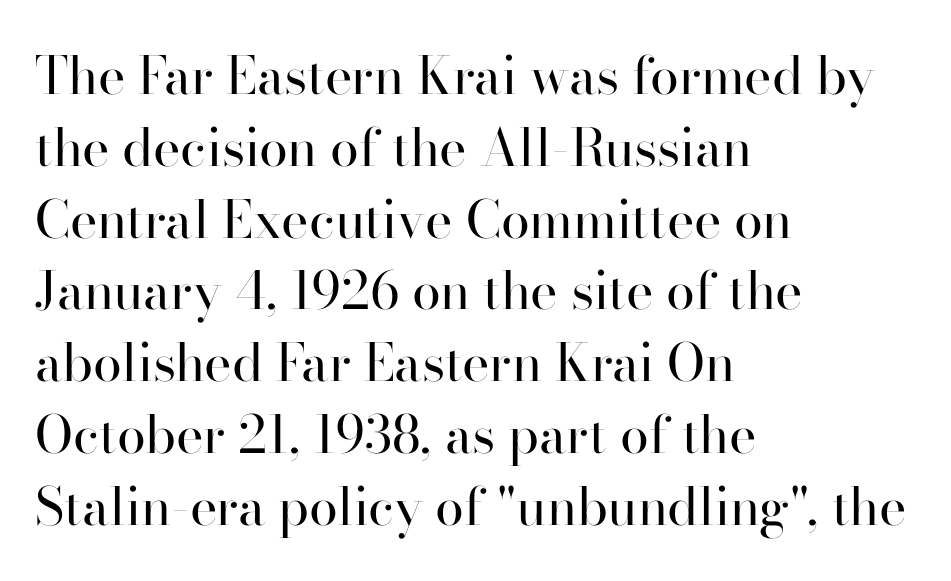
{"serif": "yes", "italic": "no", "bold": "no", "weight": "regular", "width": "normal", "stroke_contrast": "high", "x_height": "small", "monospaced": "no", "underline": "no", "align": "left", "line_spacing": "normal", "line_spacing_ratio": 1.38, "letter_spacing": "normal", "letter_spacing_em": 0.0, "glyph_px": 52}
